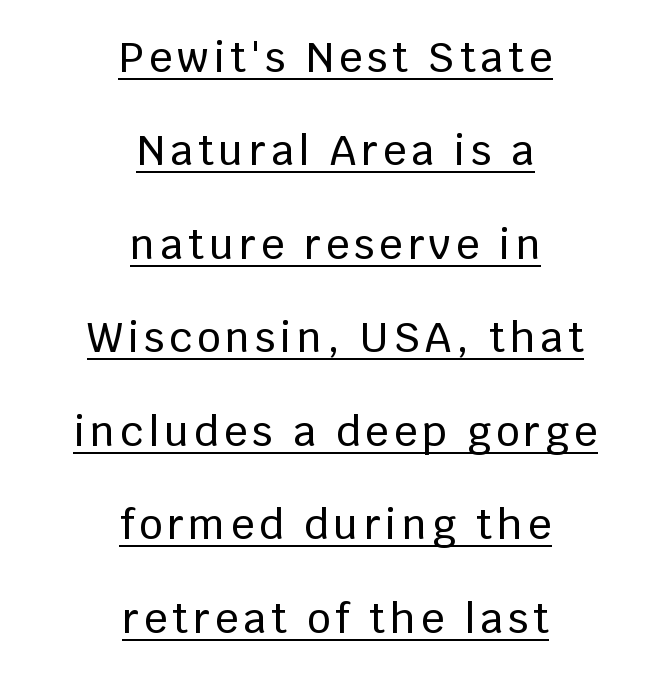
Q: Is the text italic (slanted)? A: No, it is upright.
Q: Is the typeface a serif or a sans-serif typeface? A: Sans-serif.
Q: Is the text underlined? A: Yes.
Q: How is the paragraph aligned? A: Centered.
Q: Is the spacing between lines tight, normal or loose? A: Loose.
Q: Width (condensed, normal, or wide)? A: Normal.
Q: Stroke contrast? A: Low.
Q: x-height? A: Large.
Q: Monospaced? A: No.
